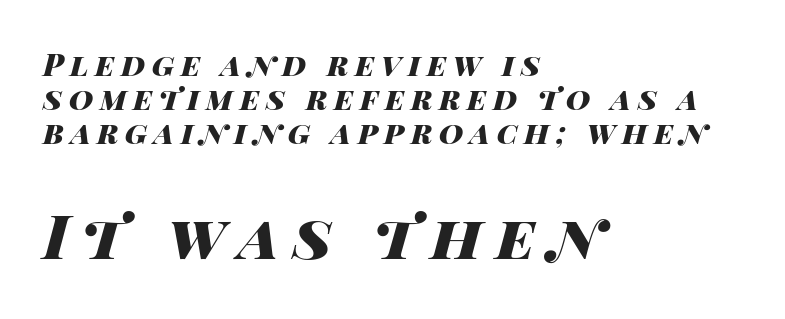
The text carries the slant typical of an italic or oblique font. Leading: reduced. If you drew a ruler down the left edge, every line would touch it. Typographic density is high because the face is bold.
